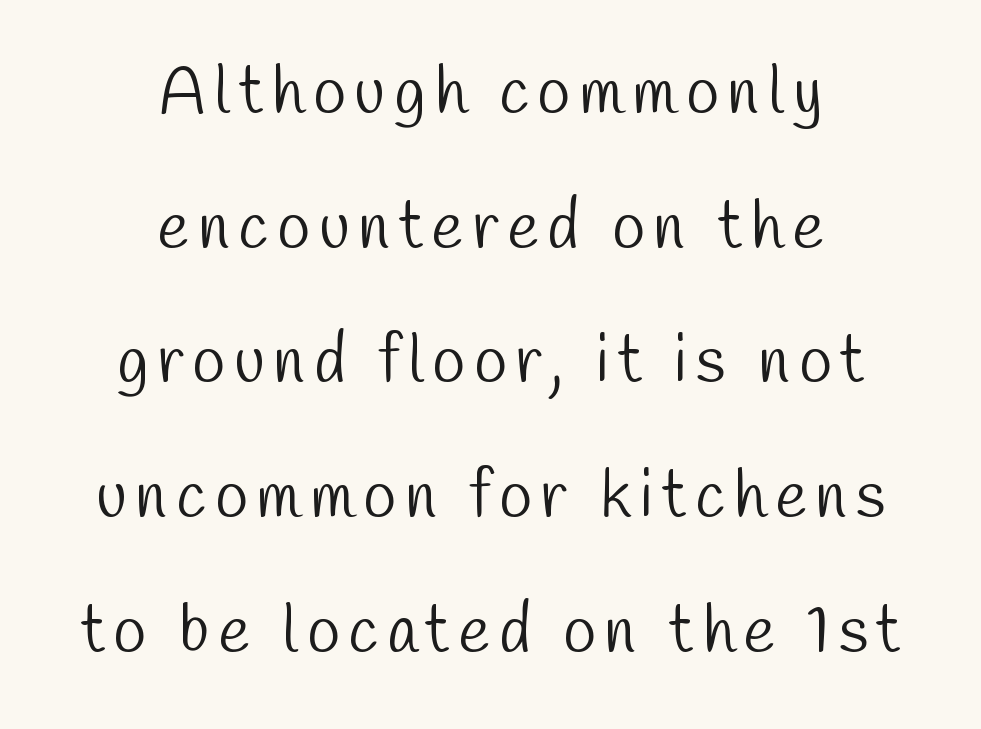
{"serif": "no", "bold": "no", "weight": "light", "width": "condensed", "stroke_contrast": "low", "x_height": "medium", "monospaced": "no", "underline": "no", "align": "center", "line_spacing": "loose", "line_spacing_ratio": 2.01, "glyph_px": 67}
